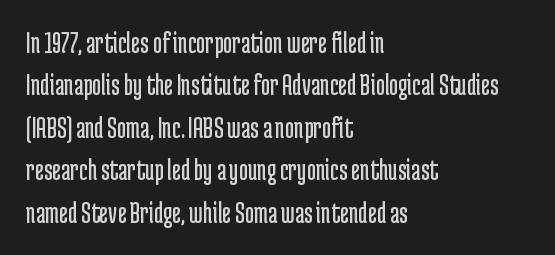
Q: Is the text bold? A: No.
Q: Is the text italic (slanted)? A: No, it is upright.
Q: Is the typeface a serif or a sans-serif typeface? A: Sans-serif.
Q: Is the text underlined? A: No.
Q: How is the paragraph aligned? A: Left-aligned.
Q: Is the spacing between letters normal or unusually wide? A: Normal.
Q: Is the spacing between lines tight, normal or loose? A: Normal.
Q: Width (condensed, normal, or wide)? A: Condensed.
Q: Stroke contrast? A: Low.
Q: x-height? A: Medium.
Q: Monospaced? A: No.
